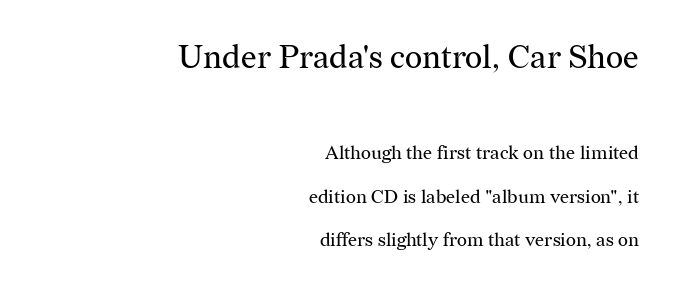
{"serif": "yes", "italic": "no", "bold": "no", "weight": "regular", "width": "normal", "stroke_contrast": "medium", "x_height": "medium", "monospaced": "no", "underline": "no", "align": "right", "line_spacing": "loose", "line_spacing_ratio": 2.31, "letter_spacing": "normal", "letter_spacing_em": 0.0, "larger_block": "first", "size_ratio": 1.74, "glyph_px": 33}
